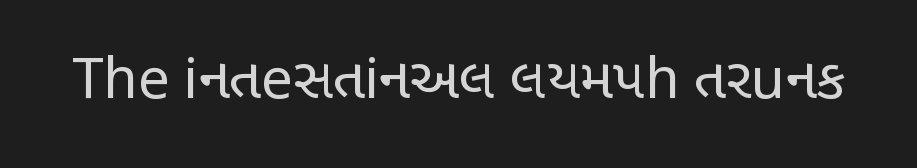
Each letter keeps its own natural width here, so spacing adapts to shape. The typography opts for an upright posture over an oblique one. Glance below the letters and you will spot only blank space. Heaviness? Minimal to ordinary, like unemphasized prose. No extra tracking has been applied to these lines.
